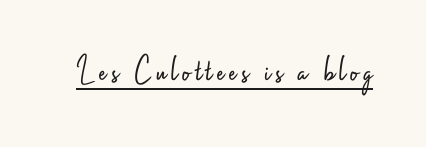
{"serif": "no", "bold": "no", "weight": "light", "width": "condensed", "stroke_contrast": "low", "x_height": "small", "monospaced": "no", "underline": "yes", "glyph_px": 38}
